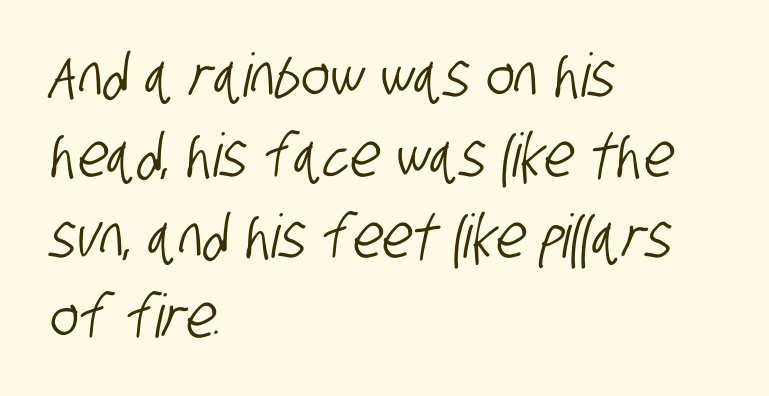
Q: Is the typeface a serif or a sans-serif typeface? A: Sans-serif.
Q: Is the text underlined? A: No.
Q: How is the paragraph aligned? A: Left-aligned.
Q: Is the spacing between letters normal or unusually wide? A: Normal.
Q: Is the spacing between lines tight, normal or loose? A: Normal.
Q: Width (condensed, normal, or wide)? A: Condensed.
Q: Stroke contrast? A: Low.
Q: x-height? A: Large.
Q: Monospaced? A: No.
